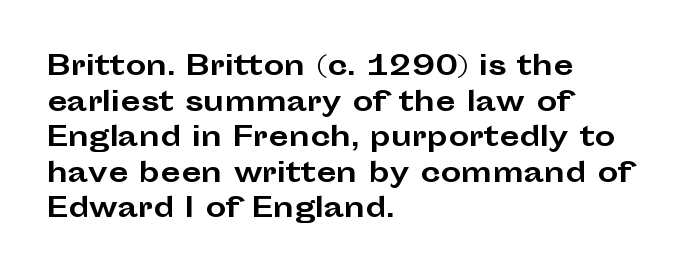
The image shows 26 px bold type, upright; set left-aligned, normal line spacing (1.37x), normal letter spacing, not underlined.
